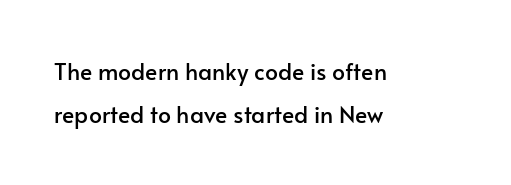
The image shows 23 px text type, upright; set left-aligned, line spacing 1.89x, normal letter spacing, not underlined.
